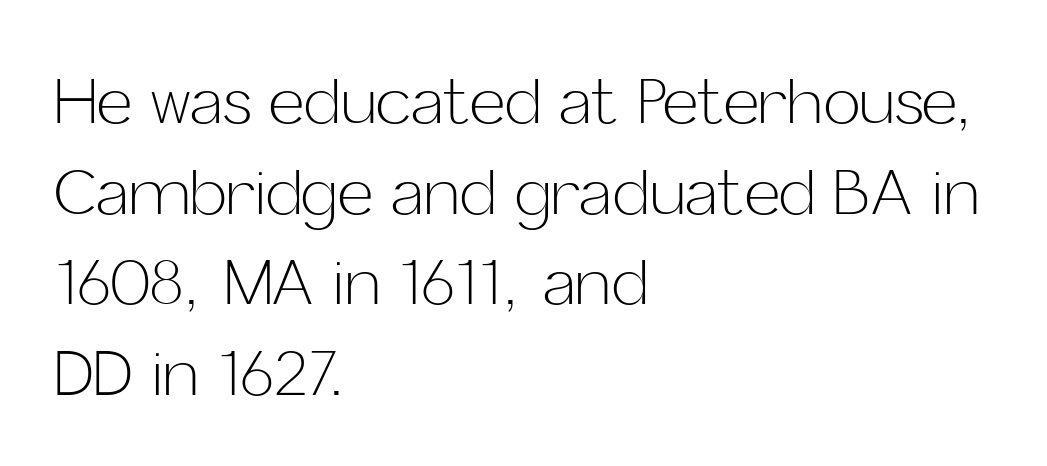
{"serif": "no", "italic": "no", "bold": "no", "weight": "light", "width": "normal", "stroke_contrast": "low", "x_height": "medium", "monospaced": "no", "underline": "no", "align": "left", "line_spacing": "normal", "line_spacing_ratio": 1.46, "letter_spacing": "normal", "letter_spacing_em": 0.0, "glyph_px": 62}
